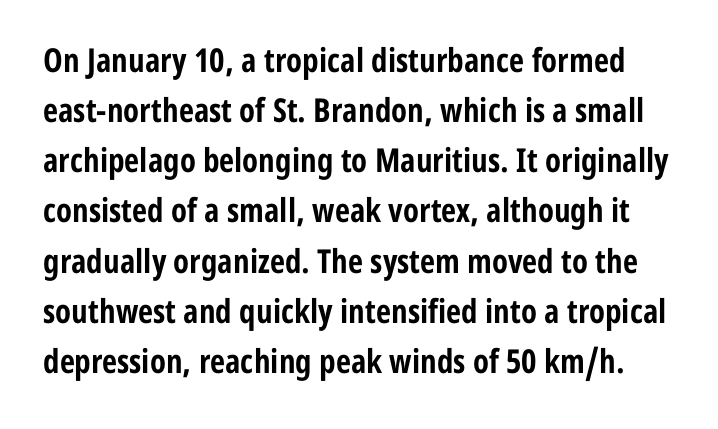
The image shows 33 px bold, condensed sans-serif type, upright; set normal line spacing (1.52x), normal letter spacing, not underlined; low stroke contrast and a medium x-height.
